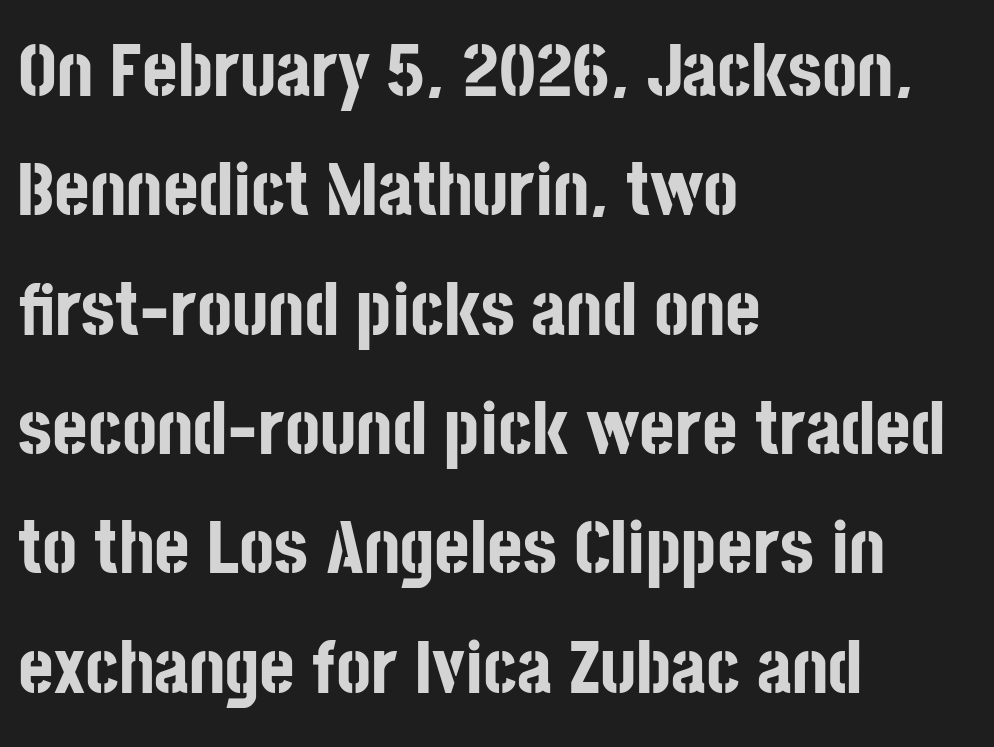
The image shows 76 px bold, condensed sans-serif type, upright; set left-aligned, normal line spacing (1.57x), normal letter spacing, not underlined; low stroke contrast and a large x-height.
